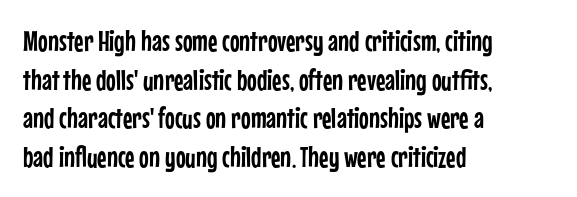
Does extra space separate the letters? No, they use regular spacing. Check where the strokes stop: nothing finishes them off — pure sans. Posture: upright roman. Baseline-to-baseline distance is the conventional proportion of letter height.
